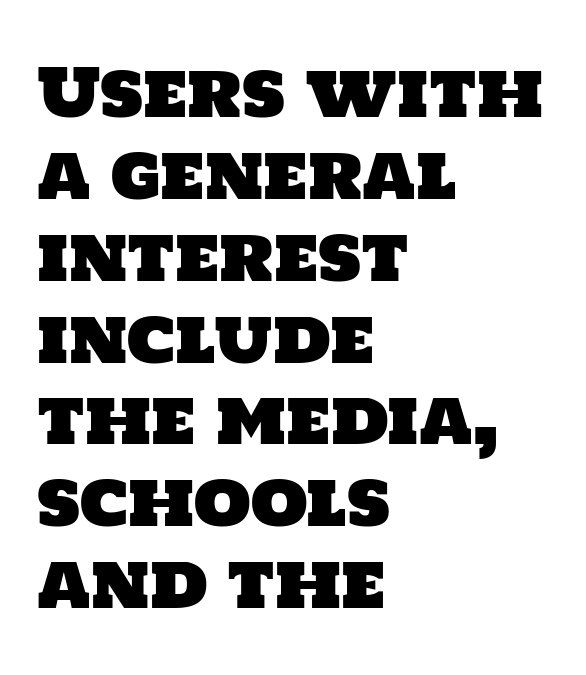
Q: Is the typeface a serif or a sans-serif typeface? A: Sans-serif.
Q: Is the text underlined? A: No.
Q: How is the paragraph aligned? A: Left-aligned.
Q: Is the spacing between letters normal or unusually wide? A: Normal.
Q: Width (condensed, normal, or wide)? A: Normal.
Q: Stroke contrast? A: Low.
Q: x-height? A: Large.
Q: Monospaced? A: No.
